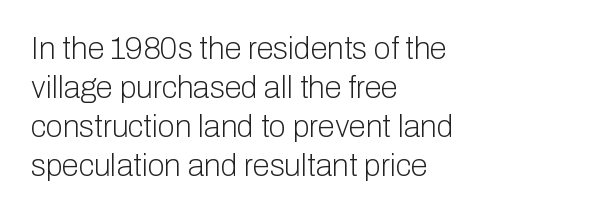
Tracking value appears to be zero — textbook default spacing. The lines are quadded left. The letters carry no serifs — their stems end cleanly without finishing strokes. No italicization has been applied; the sample stays upright. The area under the type is left untouched. Is there much room between lines? A standard amount, neither cramped nor airy.
